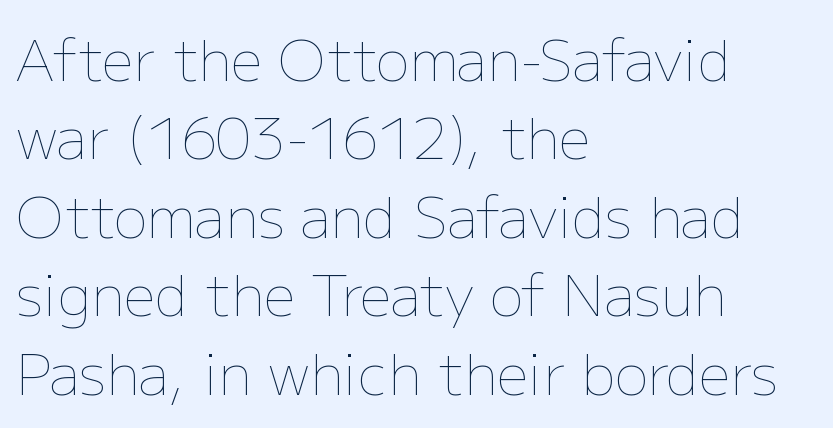
Q: Is the text bold? A: No.
Q: Is the text italic (slanted)? A: No, it is upright.
Q: Is the text underlined? A: No.
Q: How is the paragraph aligned? A: Left-aligned.
Q: Is the spacing between letters normal or unusually wide? A: Normal.
Q: Is the spacing between lines tight, normal or loose? A: Normal.
Q: Width (condensed, normal, or wide)? A: Normal.
Q: Stroke contrast? A: Low.
Q: x-height? A: Medium.
Q: Monospaced? A: No.
